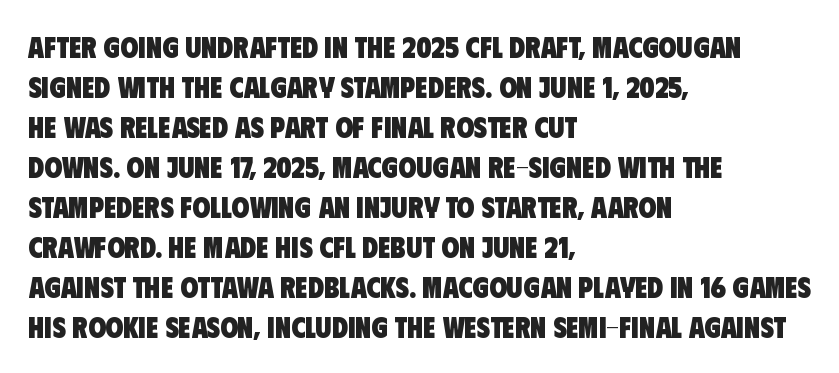
The rendering uses natural spacing where letterforms have individual widths. A normal amount of white space separates one row of letters from the next. Bold? Absolutely — the strokes are thick and heavy. Alignment: flush left.
